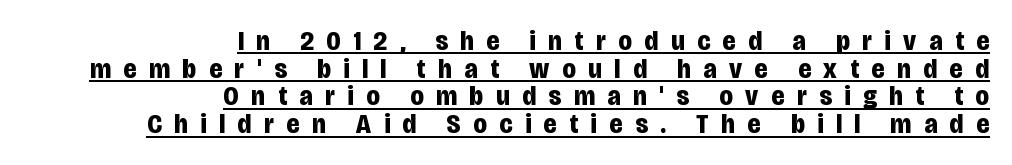
Q: Is the text bold? A: Yes.
Q: Is the text italic (slanted)? A: No, it is upright.
Q: Is the typeface a serif or a sans-serif typeface? A: Sans-serif.
Q: Is the text underlined? A: Yes.
Q: How is the paragraph aligned? A: Right-aligned.
Q: Is the spacing between letters normal or unusually wide? A: Unusually wide.
Q: Is the spacing between lines tight, normal or loose? A: Tight.
Q: Width (condensed, normal, or wide)? A: Condensed.
Q: Stroke contrast? A: Low.
Q: x-height? A: Large.
Q: Monospaced? A: No.
